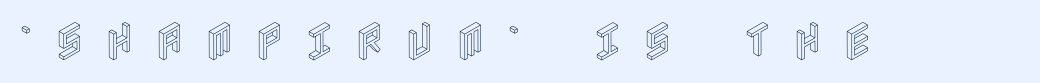
Q: Is the text italic (slanted)? A: No, it is upright.
Q: Is the text underlined? A: No.
Q: Is the spacing between letters normal or unusually wide? A: Unusually wide.
Q: Width (condensed, normal, or wide)? A: Condensed.
Q: x-height? A: Large.
